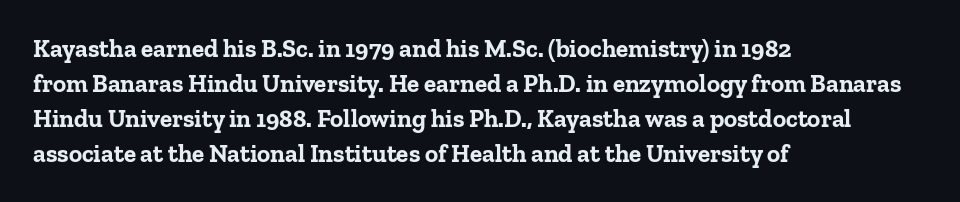
The image shows 25 px bold type, upright; set left-aligned, normal line spacing (1.4x), normal letter spacing, not underlined.
